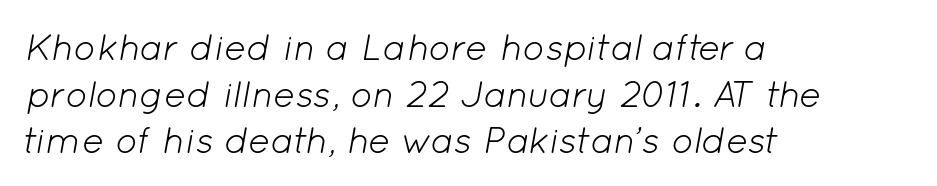
The image shows 37 px light type, italic (leaning right); set left-aligned, normal line spacing (1.26x), normal letter spacing, not underlined; low stroke contrast and a medium x-height.
